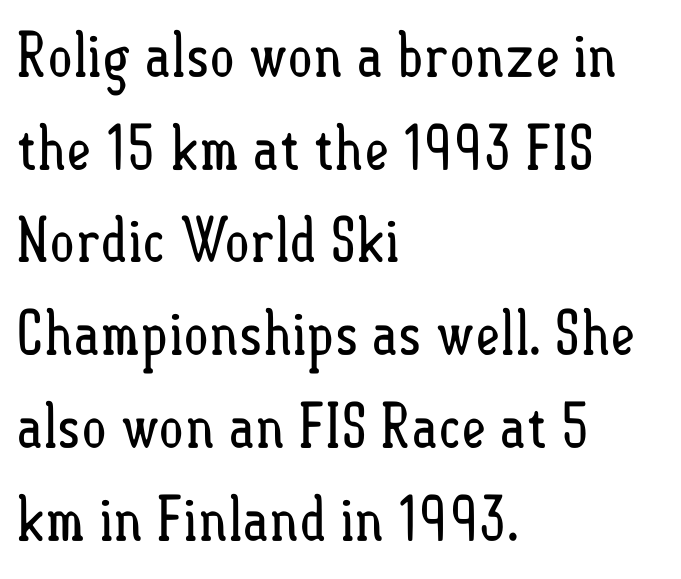
The image shows 61 px regular-weight, condensed type, upright; set left-aligned, normal line spacing (1.52x), normal letter spacing, not underlined; low stroke contrast and a small x-height.
